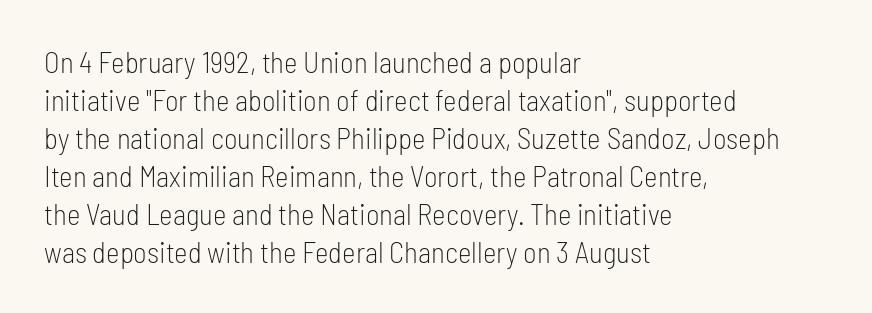
{"serif": "no", "italic": "no", "bold": "no", "weight": "light", "width": "condensed", "stroke_contrast": "low", "x_height": "medium", "monospaced": "no", "underline": "no", "align": "left", "line_spacing": "normal", "line_spacing_ratio": 1.31, "letter_spacing": "normal", "letter_spacing_em": 0.0, "glyph_px": 29}
